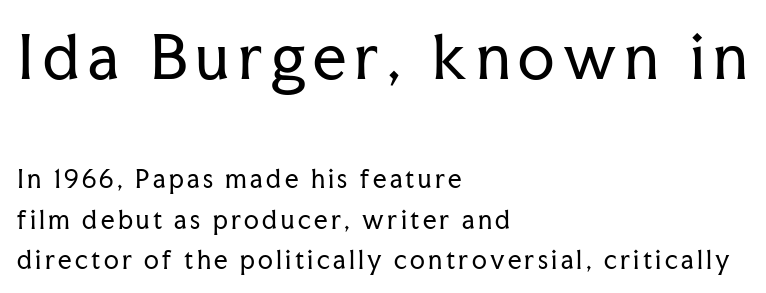
Q: Is the text bold? A: No.
Q: Is the text italic (slanted)? A: No, it is upright.
Q: Is the typeface a serif or a sans-serif typeface? A: Serif.
Q: Is the text underlined? A: No.
Q: How is the paragraph aligned? A: Left-aligned.
Q: Is the spacing between lines tight, normal or loose? A: Normal.
Q: Which block of text is set in a larger size, the first (top) or the second (bottom)? A: The first (top) one.
Q: Width (condensed, normal, or wide)? A: Normal.
Q: Stroke contrast? A: Low.
Q: x-height? A: Medium.
Q: Monospaced? A: No.
